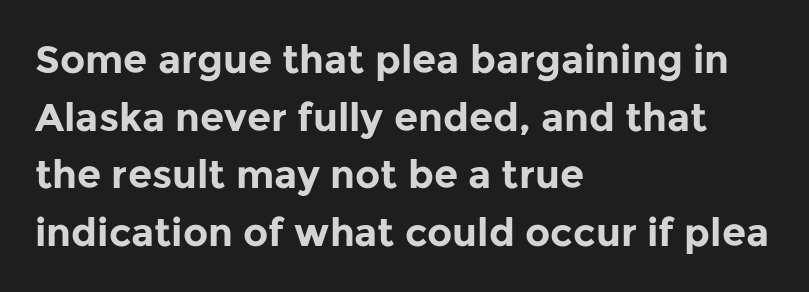
The rendering uses natural spacing where letterforms have individual widths. In terms of letterform style, serifs are entirely absent. Characters remain perfectly vertical along every line. The words here are not underlined. What stands out about the letter spacing? Nothing — it is the standard amount.
